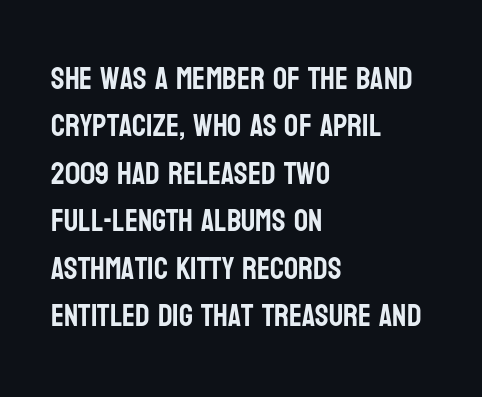
{"serif": "no", "italic": "no", "width": "condensed", "stroke_contrast": "low", "x_height": "large", "monospaced": "no", "underline": "no", "align": "left", "line_spacing": "normal", "line_spacing_ratio": 1.53, "letter_spacing": "normal", "letter_spacing_em": 0.0, "glyph_px": 31}
